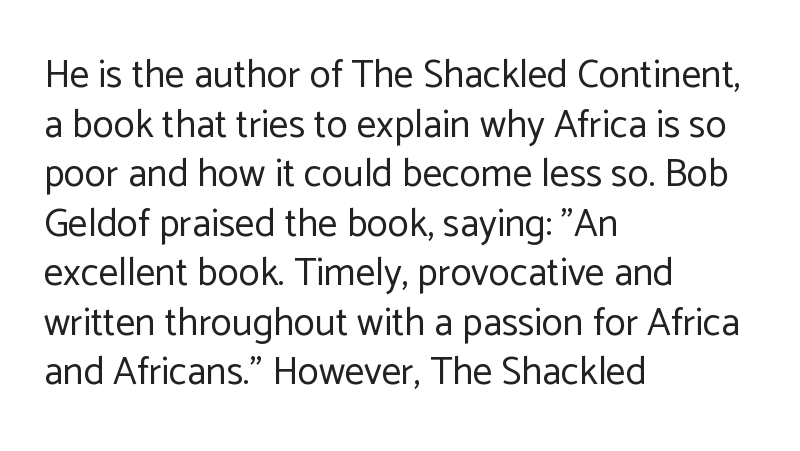
Q: Is the text bold? A: No.
Q: Is the text italic (slanted)? A: No, it is upright.
Q: Is the typeface a serif or a sans-serif typeface? A: Sans-serif.
Q: Is the text underlined? A: No.
Q: How is the paragraph aligned? A: Left-aligned.
Q: Is the spacing between letters normal or unusually wide? A: Normal.
Q: Is the spacing between lines tight, normal or loose? A: Normal.
Q: Width (condensed, normal, or wide)? A: Normal.
Q: Stroke contrast? A: Low.
Q: x-height? A: Medium.
Q: Monospaced? A: No.
